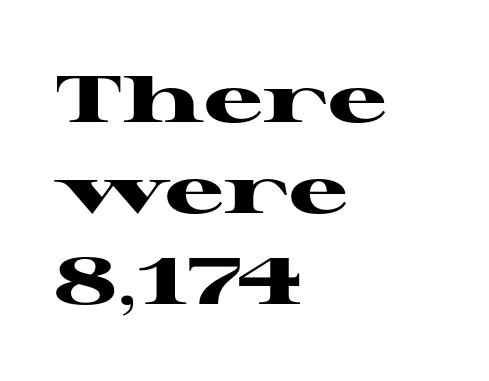
The image shows 66 px heavy, wide serif type, upright; set left-aligned, normal line spacing (1.38x), normal letter spacing, not underlined; high stroke contrast and a medium x-height.
